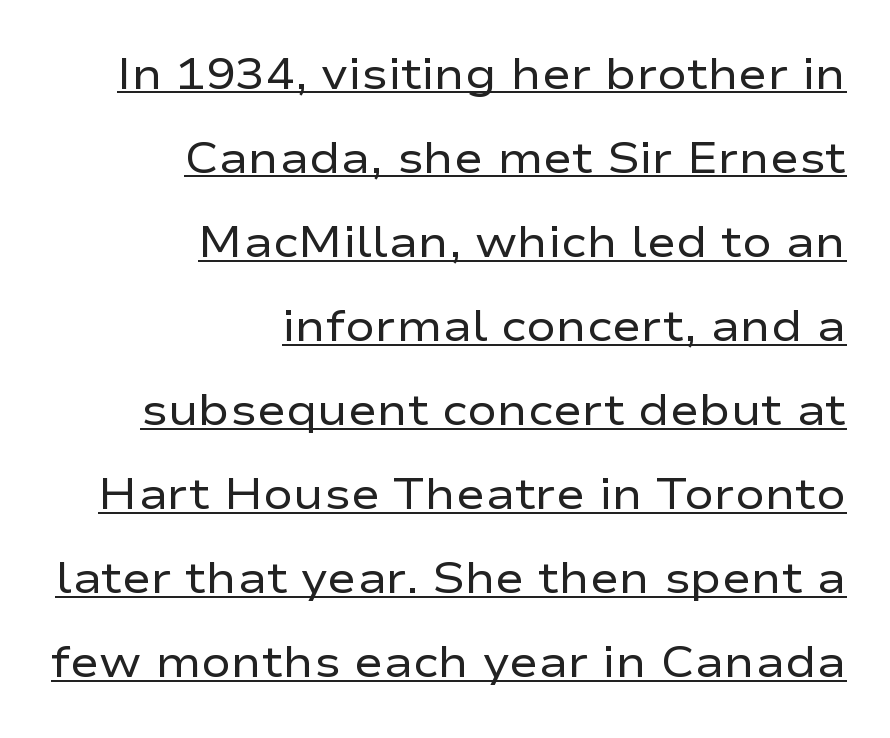
{"serif": "no", "italic": "no", "bold": "no", "weight": "regular", "width": "wide", "stroke_contrast": "low", "x_height": "medium", "monospaced": "no", "underline": "yes", "align": "right", "line_spacing": "loose", "line_spacing_ratio": 1.91, "letter_spacing": "normal", "letter_spacing_em": 0.0, "glyph_px": 44}
